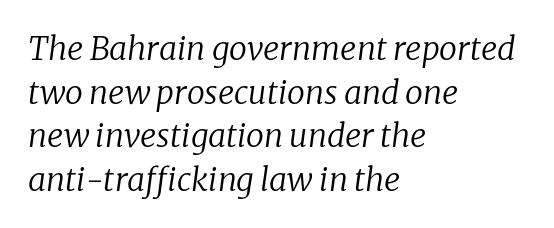
{"serif": "yes", "italic": "yes", "lean": "right", "slant_degrees": 8, "bold": "no", "weight": "regular", "width": "normal", "stroke_contrast": "low", "x_height": "medium", "monospaced": "no", "underline": "no", "align": "left", "line_spacing": "normal", "line_spacing_ratio": 1.36, "letter_spacing": "normal", "letter_spacing_em": 0.0, "glyph_px": 32}
